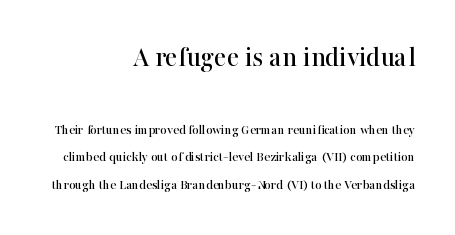
Q: Is the text italic (slanted)? A: No, it is upright.
Q: Is the typeface a serif or a sans-serif typeface? A: Serif.
Q: Is the text underlined? A: No.
Q: How is the paragraph aligned? A: Right-aligned.
Q: Is the spacing between letters normal or unusually wide? A: Normal.
Q: Is the spacing between lines tight, normal or loose? A: Loose.
Q: Which block of text is set in a larger size, the first (top) or the second (bottom)? A: The first (top) one.
Q: Width (condensed, normal, or wide)? A: Normal.
Q: Stroke contrast? A: High.
Q: x-height? A: Medium.
Q: Monospaced? A: No.
